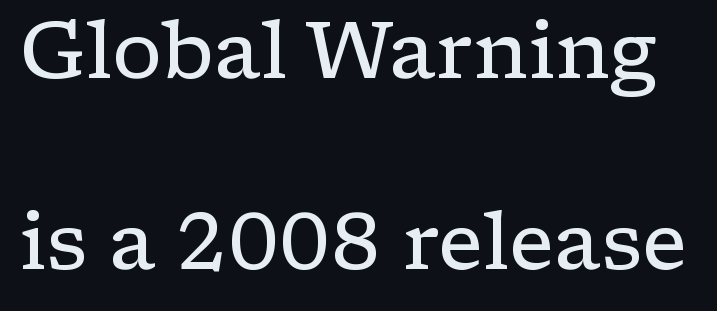
The image shows 80 px regular-weight, wide serif type, upright; set loose line spacing (2.39x), normal letter spacing, not underlined; low stroke contrast and a medium x-height.
